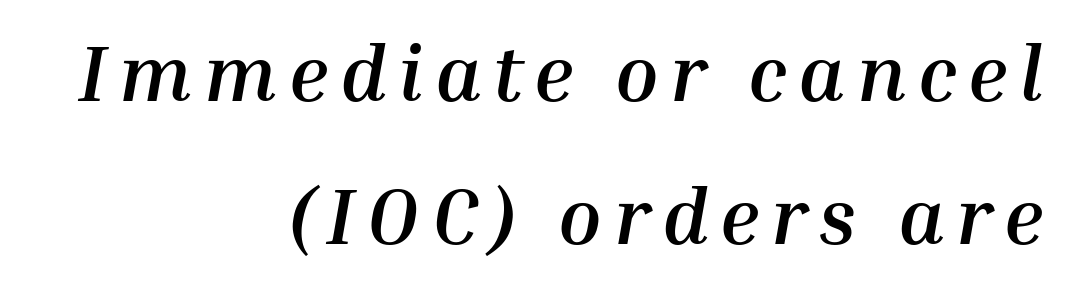
Q: Is the text bold? A: Yes.
Q: Is the text italic (slanted)? A: Yes, it leans right by about 10 degrees.
Q: Is the text underlined? A: No.
Q: How is the paragraph aligned? A: Right-aligned.
Q: Width (condensed, normal, or wide)? A: Normal.
Q: Stroke contrast? A: Medium.
Q: x-height? A: Medium.
Q: Monospaced? A: No.
